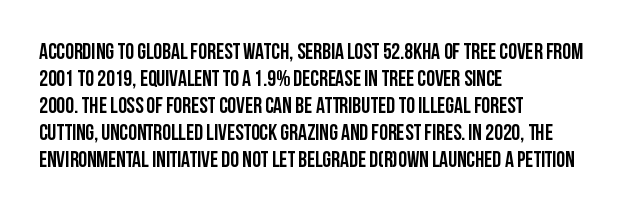
The setting favours the left margin, as ordinary paragraphs usually do. The strip under each line holds only bare page. Every letter is thick-stroked: bold, no question. In terms of posture, this sample is upright. Is the letter spacing exaggerated? No — it looks like the ordinary default.
